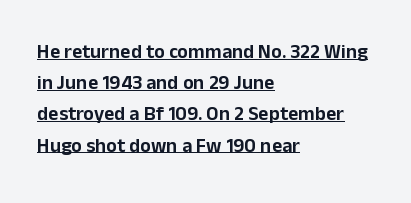
The image shows 20 px text type, upright; set left-aligned, normal line spacing (1.56x), normal letter spacing, underlined.
